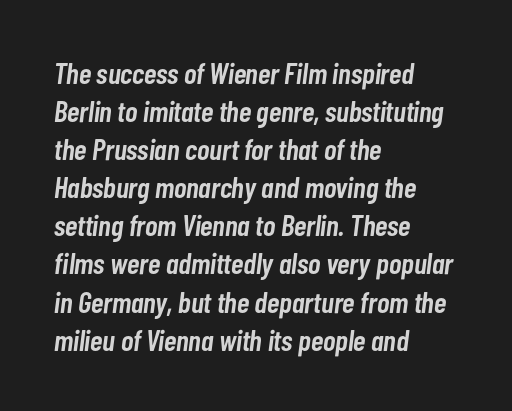
Vertically, the passage feels balanced, rows spaced as you'd expect. These lines are rendered in a variable-pitch font. This sample uses an oblique cut, with every glyph tilted off the vertical. Between one letter and the next there's only the usual sliver of space.
